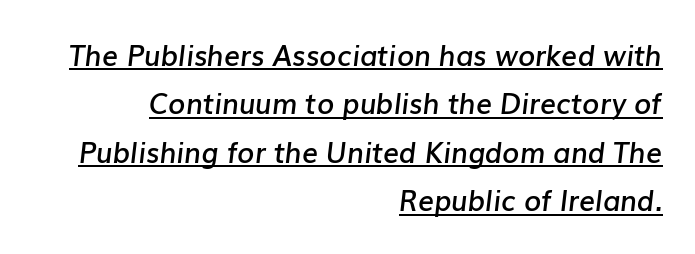
The image shows 28 px semibold type, italic (leaning right); set right-aligned, line spacing 1.73x, normal letter spacing, underlined; low stroke contrast and a medium x-height.
